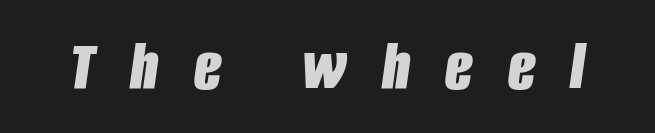
This is oblique type, the kind used for emphasis or titles. Type without underlining. Short note: letters widely spaced. Look at the stroke-to-counter ratio: heavy, a bold.
